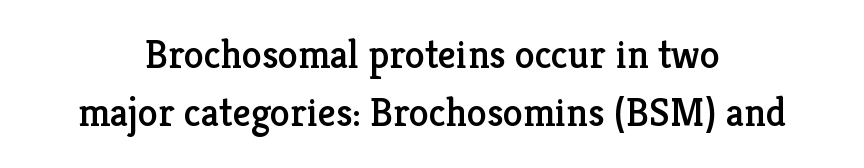
The image shows 40 px serif type, upright; set centered, normal line spacing (1.46x), normal letter spacing, not underlined; low stroke contrast and a medium x-height.
